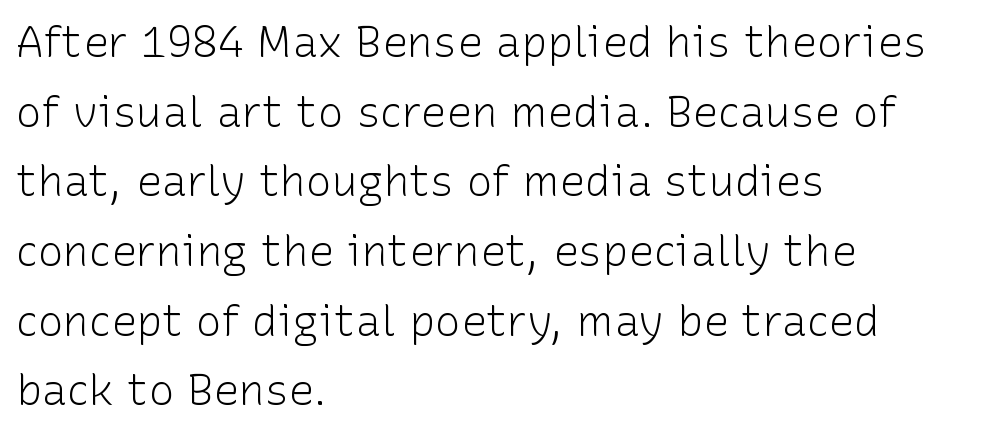
The image shows 43 px light sans-serif type, upright; set left-aligned, normal line spacing (1.62x), normal letter spacing, not underlined; low stroke contrast and a medium x-height.
